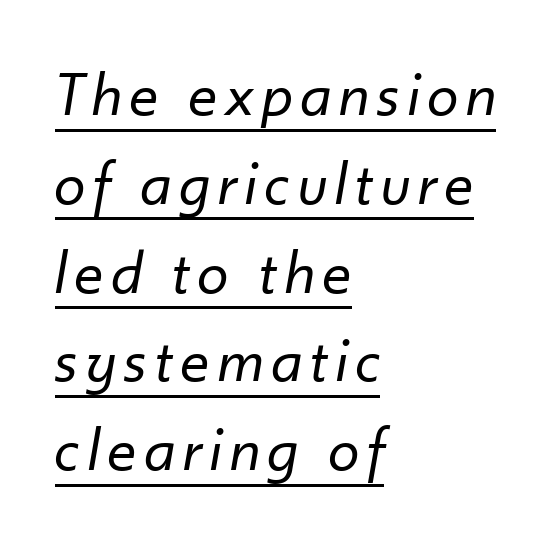
{"italic": "yes", "lean": "right", "slant_degrees": 10, "bold": "no", "weight": "regular", "width": "normal", "stroke_contrast": "low", "x_height": "small", "monospaced": "no", "underline": "yes", "align": "left", "line_spacing": "normal", "line_spacing_ratio": 1.41, "glyph_px": 63}
